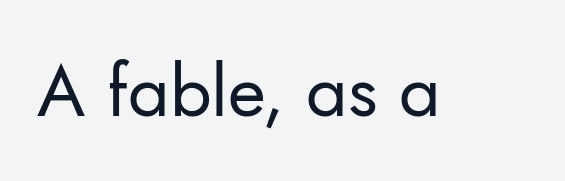
You could call the tracking neutral — neither tight nor loose. Are there feet on the stems? There aren't — it's a sans. The lettering holds an erect, upright posture throughout. A light-to-regular cut is what we see here. This rendering features lettering with no underline. This sample has the flowing, uneven cadence of proportional lettering.
